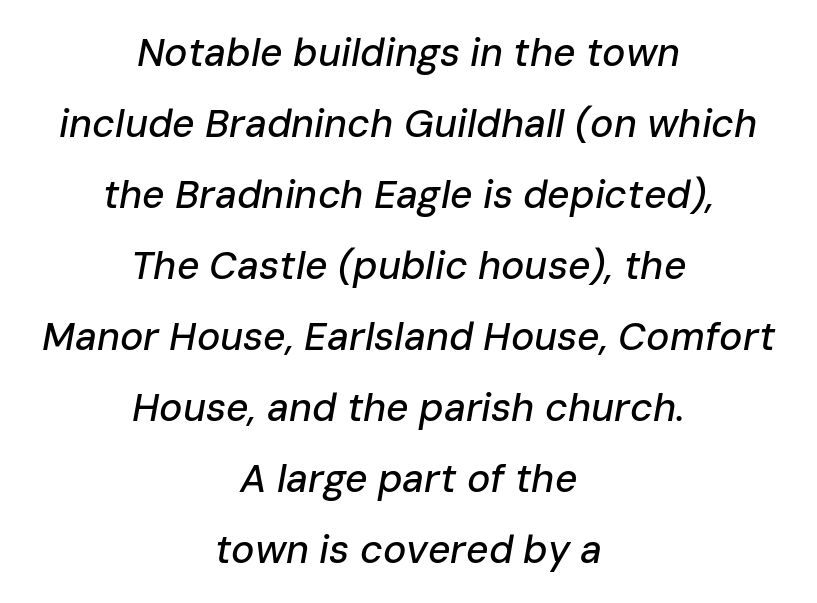
{"italic": "yes", "lean": "right", "slant_degrees": 10, "width": "normal", "stroke_contrast": "low", "x_height": "medium", "monospaced": "no", "underline": "no", "align": "center", "line_spacing_ratio": 1.82, "letter_spacing": "normal", "letter_spacing_em": 0.0, "glyph_px": 39}
